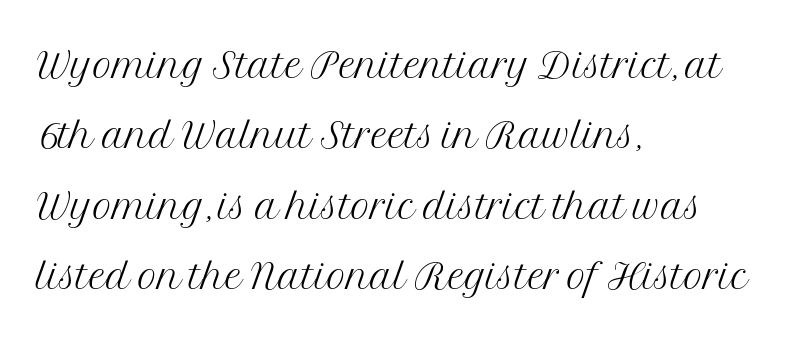
Spacing verdict: proportional, widths tailored to each character. Anything drawn beneath the words? Only blank space. Typeset ragged right — the left edge is the straight one. These lines are composed in type with serifs.
